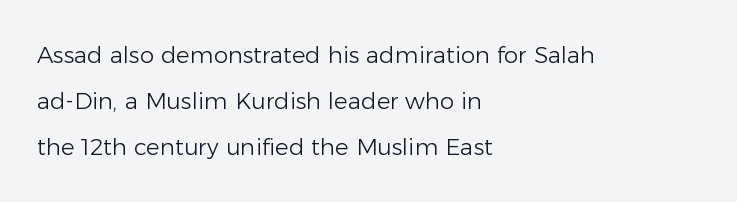
The image shows 23 px text type, upright; set left-aligned, loose line spacing (2.01x), normal letter spacing, not underlined.
